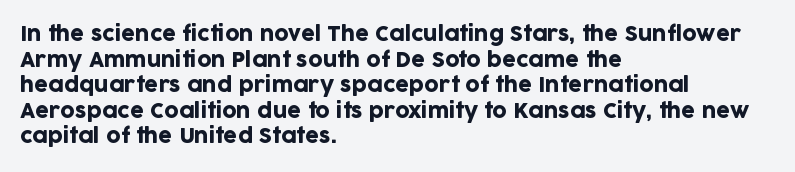
Nobody drew a line under any word here. Italic? Not at all — the glyphs are vertical. The rendering uses a moderate line-height, typical for paragraphs. You could call the tracking neutral — neither tight nor loose. This sample is left-justified, so line endings fall wherever the words run out.
